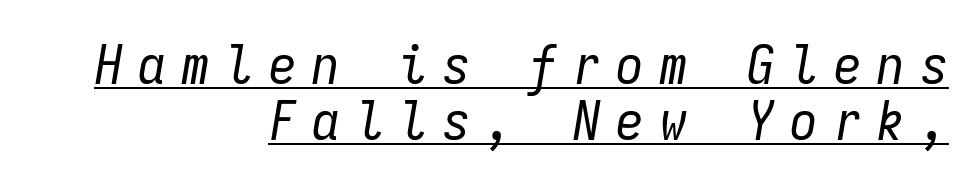
The image shows 55 px regular-weight, condensed type, italic (leaning right), monospaced; set right-aligned, tight line spacing (1.02x), unusually wide letter spacing (+0.29 em), underlined; low stroke contrast and a medium x-height.
